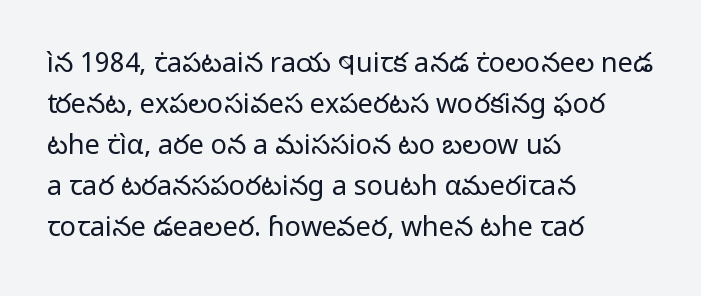
The image shows 27 px text type, upright; set left-aligned, normal line spacing (1.52x), normal letter spacing, not underlined.
